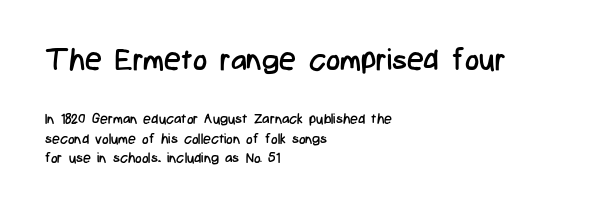
Q: Is the text bold? A: No.
Q: Is the text italic (slanted)? A: No, it is upright.
Q: Is the typeface a serif or a sans-serif typeface? A: Sans-serif.
Q: Is the text underlined? A: No.
Q: How is the paragraph aligned? A: Left-aligned.
Q: Is the spacing between letters normal or unusually wide? A: Normal.
Q: Is the spacing between lines tight, normal or loose? A: Normal.
Q: Which block of text is set in a larger size, the first (top) or the second (bottom)? A: The first (top) one.
Q: Width (condensed, normal, or wide)? A: Condensed.
Q: Stroke contrast? A: Low.
Q: x-height? A: Medium.
Q: Monospaced? A: No.
